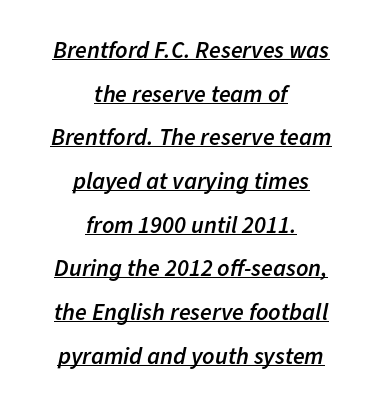
The image shows 24 px text type, italic (leaning right); set centered, line spacing 1.82x, normal letter spacing, underlined.
